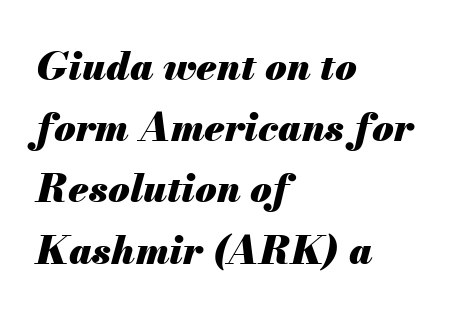
The image shows 39 px heavy type, italic (leaning right); set left-aligned, normal line spacing (1.57x), normal letter spacing, not underlined; medium stroke contrast and a small x-height.
